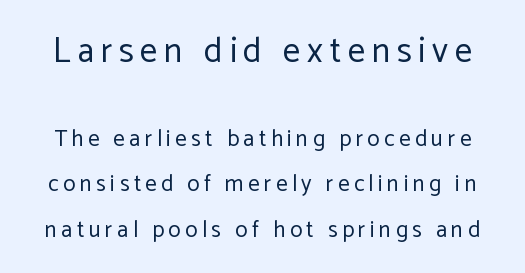
{"serif": "no", "italic": "no", "bold": "no", "weight": "regular", "width": "normal", "stroke_contrast": "low", "x_height": "medium", "monospaced": "no", "underline": "no", "line_spacing": "loose", "line_spacing_ratio": 1.97, "larger_block": "first", "size_ratio": 1.52, "glyph_px": 35}
